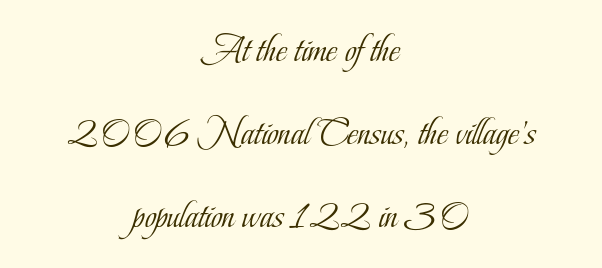
Q: Is the text bold? A: No.
Q: Is the text italic (slanted)? A: Yes.
Q: Is the typeface a serif or a sans-serif typeface? A: Serif.
Q: Is the text underlined? A: No.
Q: How is the paragraph aligned? A: Centered.
Q: Is the spacing between letters normal or unusually wide? A: Normal.
Q: Is the spacing between lines tight, normal or loose? A: Loose.
Q: Width (condensed, normal, or wide)? A: Condensed.
Q: Stroke contrast? A: Low.
Q: x-height? A: Small.
Q: Monospaced? A: No.
